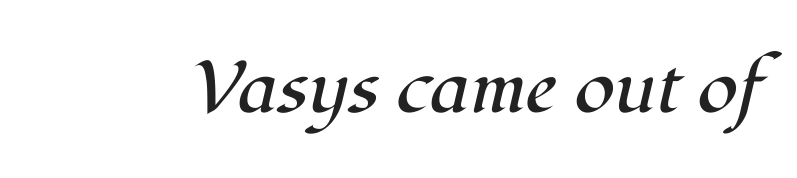
The image shows 73 px regular-weight serif type, italic (leaning right); set normal letter spacing, not underlined; high stroke contrast and a medium x-height.
